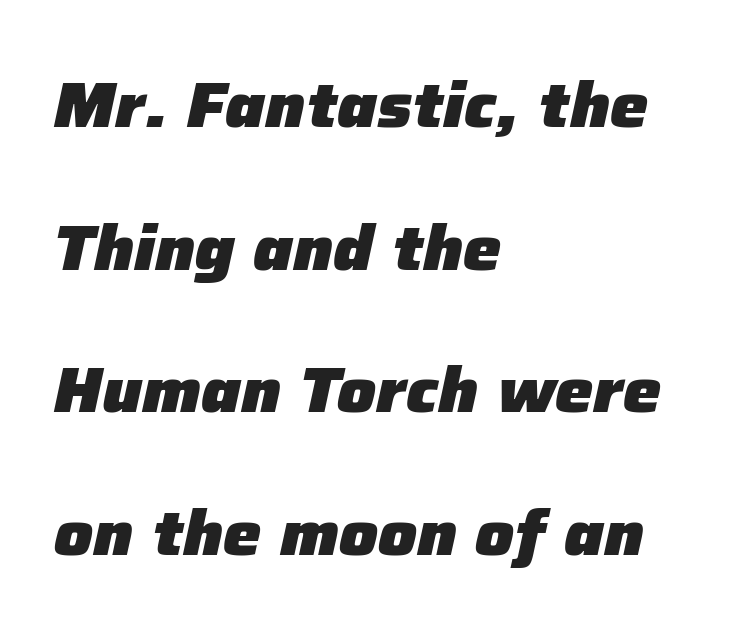
The image shows 64 px heavy type, italic (leaning right); set left-aligned, loose line spacing (2.23x), normal letter spacing, not underlined; low stroke contrast and a medium x-height.
